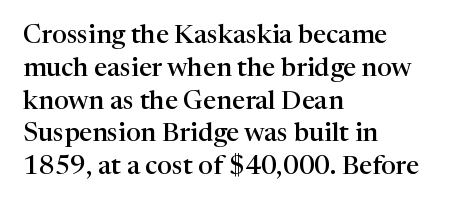
The image shows 26 px text type, upright; set left-aligned, normal line spacing (1.26x), normal letter spacing, not underlined.
